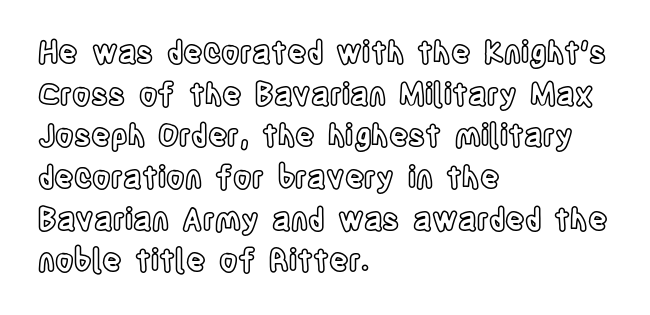
{"italic": "no", "width": "condensed", "x_height": "large", "monospaced": "no", "underline": "no", "align": "left", "line_spacing": "normal", "line_spacing_ratio": 1.39, "letter_spacing": "normal", "letter_spacing_em": 0.0, "glyph_px": 30}
